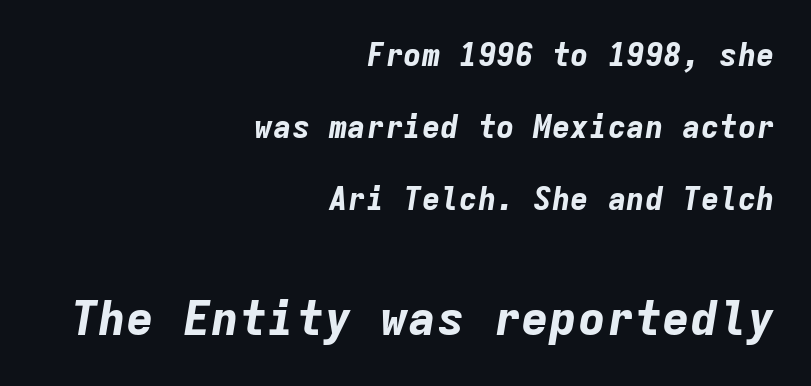
Q: Is the text bold? A: Yes.
Q: Is the text italic (slanted)? A: Yes, it leans right by about 9 degrees.
Q: Is the text underlined? A: No.
Q: How is the paragraph aligned? A: Right-aligned.
Q: Is the spacing between letters normal or unusually wide? A: Normal.
Q: Is the spacing between lines tight, normal or loose? A: Loose.
Q: Which block of text is set in a larger size, the first (top) or the second (bottom)? A: The second (bottom) one.
Q: Width (condensed, normal, or wide)? A: Normal.
Q: Stroke contrast? A: Low.
Q: x-height? A: Medium.
Q: Monospaced? A: Yes.
